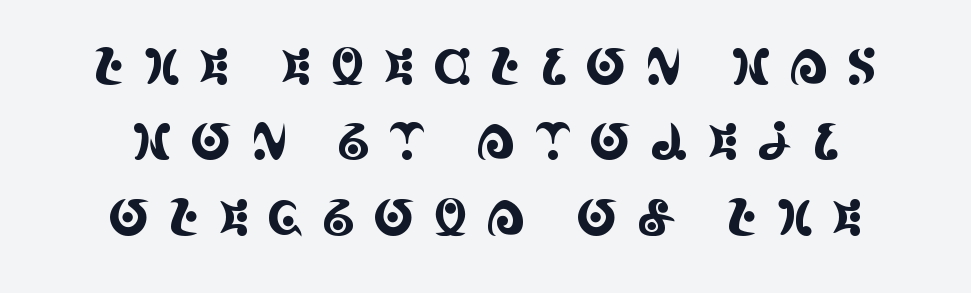
The image shows 50 px condensed serif type, upright; set normal line spacing (1.51x), unusually wide letter spacing (+0.35 em), not underlined; a large x-height.
